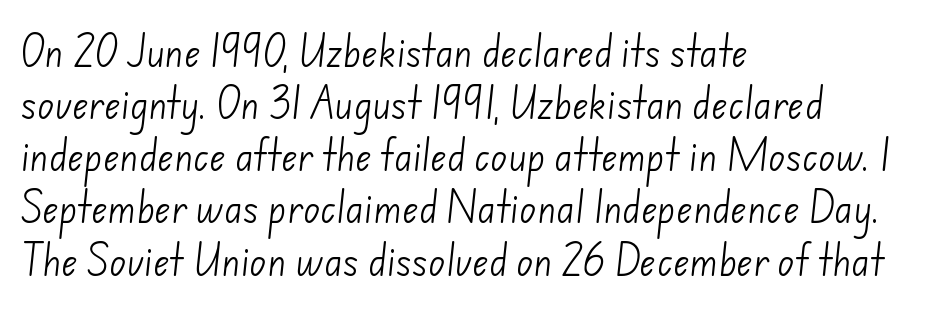
Q: Is the text bold? A: No.
Q: Is the typeface a serif or a sans-serif typeface? A: Sans-serif.
Q: Is the text underlined? A: No.
Q: How is the paragraph aligned? A: Left-aligned.
Q: Is the spacing between letters normal or unusually wide? A: Normal.
Q: Is the spacing between lines tight, normal or loose? A: Normal.
Q: Width (condensed, normal, or wide)? A: Normal.
Q: Stroke contrast? A: Low.
Q: x-height? A: Small.
Q: Monospaced? A: No.
